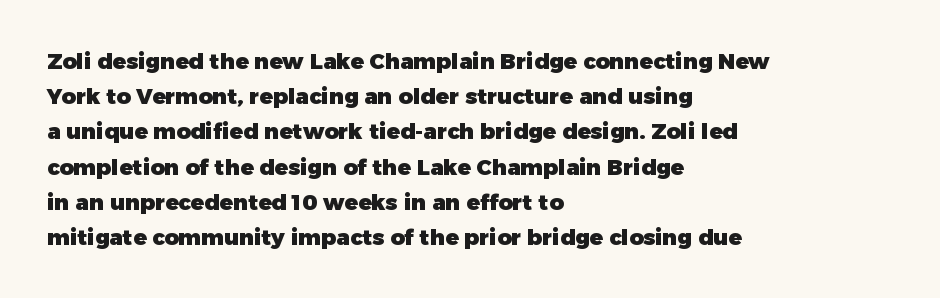
Every row of glyphs begins at an identical x-position on the left. Each word holds together tightly as a unit, with standard inter-letter gaps. What's the leading like? Ordinary, nothing unusual. Nope, not italic — everything's standing straight. The space directly below the letters is spotless.
